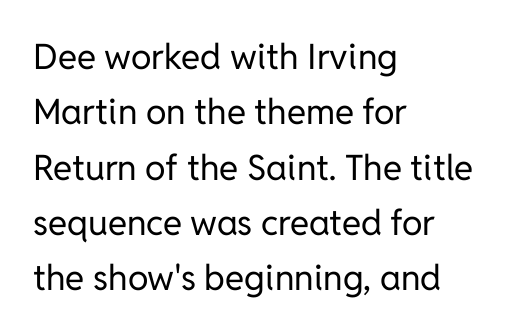
The letters stand straight up with perfectly vertical stems. A classic flush-left, rag-right setting is used for this passage. The passage shown is typed in a proportional face where columns would drift. Nothing sits at the stroke ends, so this counts as sans-serif. Decoration check: the copy has no underline.
